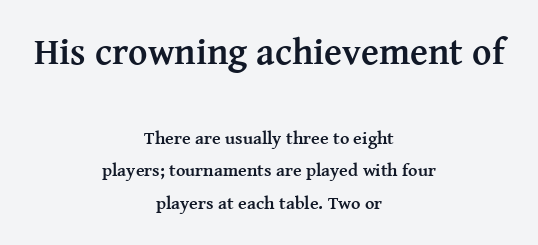
The image shows 37 px semibold serif type, upright; set centered, line spacing 1.81x, normal letter spacing, not underlined; the first (top) block is 2.06x larger; medium stroke contrast and a medium x-height.
